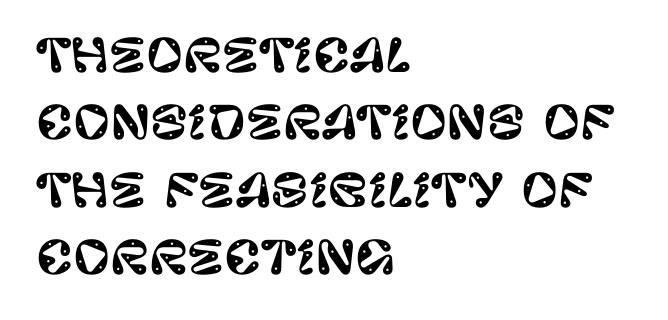
Q: Is the text italic (slanted)? A: Yes.
Q: Is the typeface a serif or a sans-serif typeface? A: Sans-serif.
Q: Is the text underlined? A: No.
Q: How is the paragraph aligned? A: Left-aligned.
Q: Is the spacing between letters normal or unusually wide? A: Normal.
Q: Is the spacing between lines tight, normal or loose? A: Normal.
Q: Width (condensed, normal, or wide)? A: Normal.
Q: Stroke contrast? A: Low.
Q: x-height? A: Large.
Q: Monospaced? A: No.
